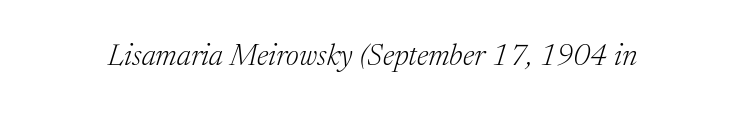
The image shows 30 px light serif type, italic (leaning right); set normal letter spacing, not underlined; medium stroke contrast and a medium x-height.
